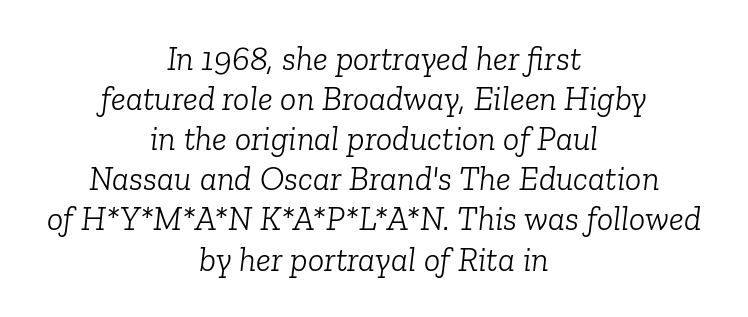
The image shows 34 px light serif type, italic (leaning right); set centered, line spacing 1.18x, normal letter spacing, not underlined; low stroke contrast and a medium x-height.
